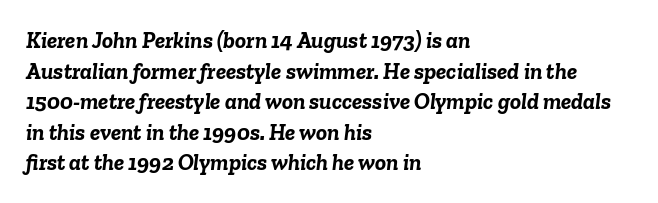
Students, observe: this is what conventionally led text looks like. Nobody drew a line under any word here. Every letter is thick-stroked: bold, no question. Slanted lettering throughout. What stands out about the letter spacing? Nothing — it is the standard amount. Layout note: lines flush left.
